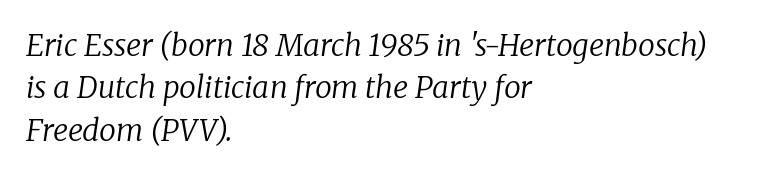
A quiet, ordinary-to-light weight characterises the typeface. Interline gaps are of average width in this sample. The specimen reads as italic at a glance. Here the designer chose a conventional face with non-uniform glyph widths.
